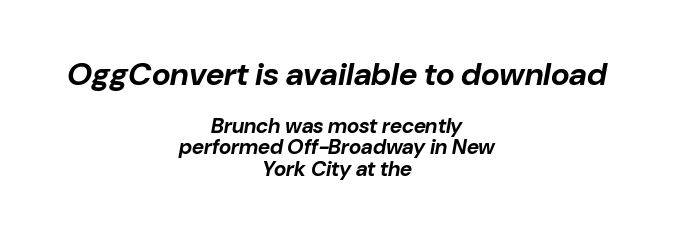
{"italic": "yes", "lean": "right", "slant_degrees": 10, "bold": "yes", "weight": "bold", "width": "normal", "stroke_contrast": "low", "x_height": "medium", "monospaced": "no", "underline": "no", "align": "center", "line_spacing": "tight", "line_spacing_ratio": 1.03, "letter_spacing": "normal", "letter_spacing_em": 0.0, "larger_block": "first", "size_ratio": 1.52, "glyph_px": 32}
